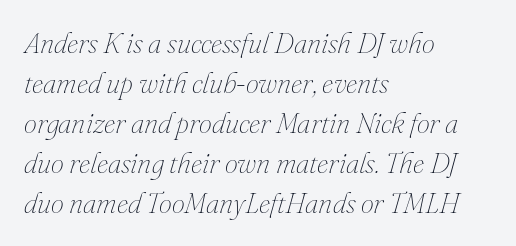
The text carries the slant typical of an italic or oblique font. Each line starts at the same left margin while the right side varies. The block of text has a typical density, with ordinary space between rows. The passage shown is not bold in any degree. Each letter keeps its own natural width here, so spacing adapts to shape. Does extra space separate the letters? No, they use regular spacing.
